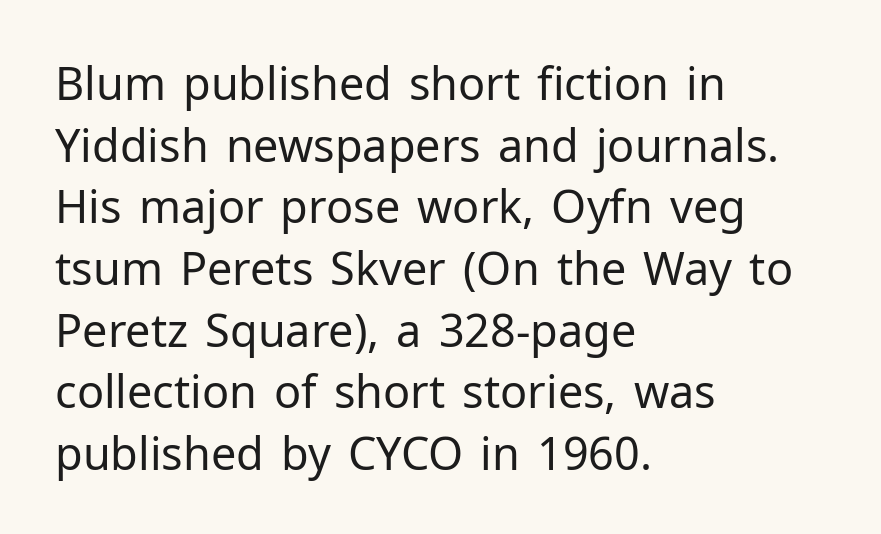
Q: Is the text bold? A: No.
Q: Is the text italic (slanted)? A: No, it is upright.
Q: Is the typeface a serif or a sans-serif typeface? A: Sans-serif.
Q: Is the text underlined? A: No.
Q: How is the paragraph aligned? A: Left-aligned.
Q: Is the spacing between letters normal or unusually wide? A: Normal.
Q: Is the spacing between lines tight, normal or loose? A: Normal.
Q: Width (condensed, normal, or wide)? A: Normal.
Q: Stroke contrast? A: Low.
Q: x-height? A: Medium.
Q: Monospaced? A: No.
